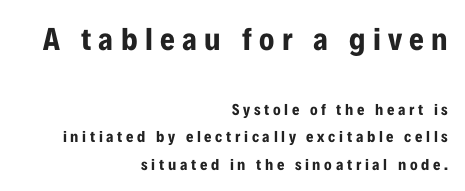
{"serif": "no", "italic": "no", "bold": "yes", "weight": "bold", "width": "condensed", "stroke_contrast": "low", "x_height": "medium", "monospaced": "no", "underline": "no", "align": "right", "line_spacing_ratio": 1.72, "letter_spacing": "wide", "letter_spacing_em": 0.23, "larger_block": "first", "size_ratio": 2.0, "glyph_px": 32}
